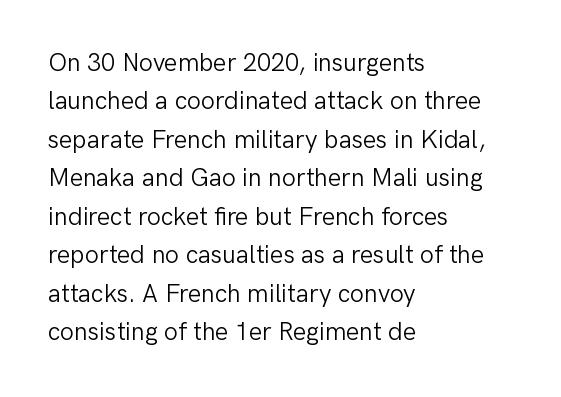
{"italic": "no", "bold": "no", "underline": "no", "align": "left", "line_spacing": "normal", "line_spacing_ratio": 1.54, "letter_spacing": "normal", "letter_spacing_em": 0.0, "glyph_px": 25}
